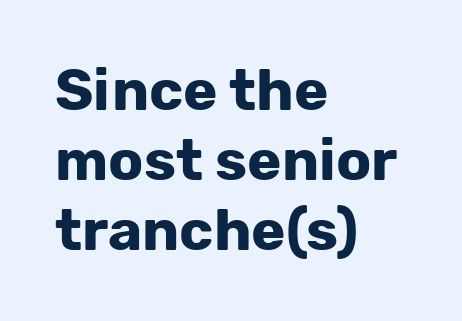
The image shows 58 px bold sans-serif type, upright; set left-aligned, line spacing 1.21x, normal letter spacing, not underlined; low stroke contrast and a medium x-height.
